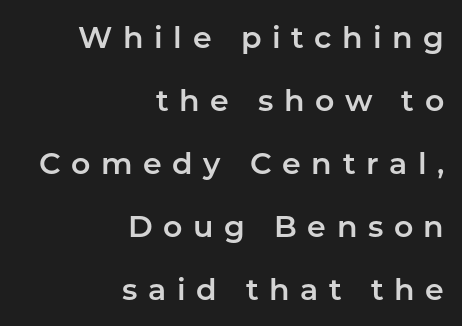
Q: Is the text italic (slanted)? A: No, it is upright.
Q: Is the typeface a serif or a sans-serif typeface? A: Sans-serif.
Q: Is the text underlined? A: No.
Q: How is the paragraph aligned? A: Right-aligned.
Q: Is the spacing between letters normal or unusually wide? A: Unusually wide.
Q: Is the spacing between lines tight, normal or loose? A: Loose.
Q: Width (condensed, normal, or wide)? A: Normal.
Q: Stroke contrast? A: Low.
Q: x-height? A: Medium.
Q: Monospaced? A: No.
